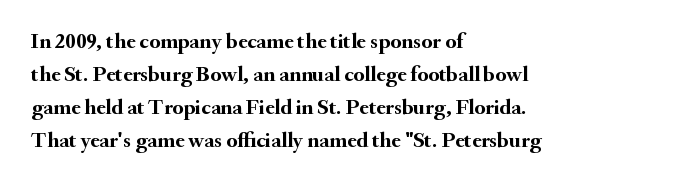
{"italic": "no", "bold": "yes", "underline": "no", "align": "left", "line_spacing": "normal", "line_spacing_ratio": 1.5, "letter_spacing": "normal", "letter_spacing_em": 0.0, "glyph_px": 22}
